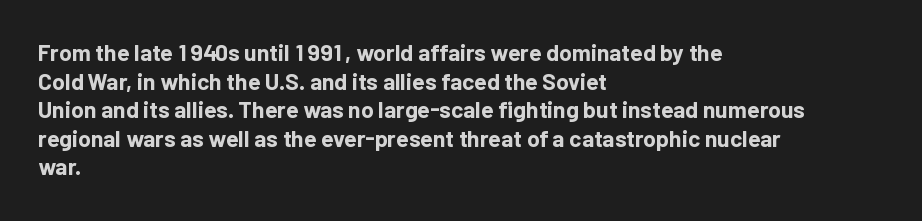
Every character sits straight up, as roman type does. Stroke thickness is high; the sample reads as a true bold. Inter-character spacing is left at the font's built-in metrics. Casual observation: everything's shoved over to the left. The specimen omits any rule beneath the text block's lines.
